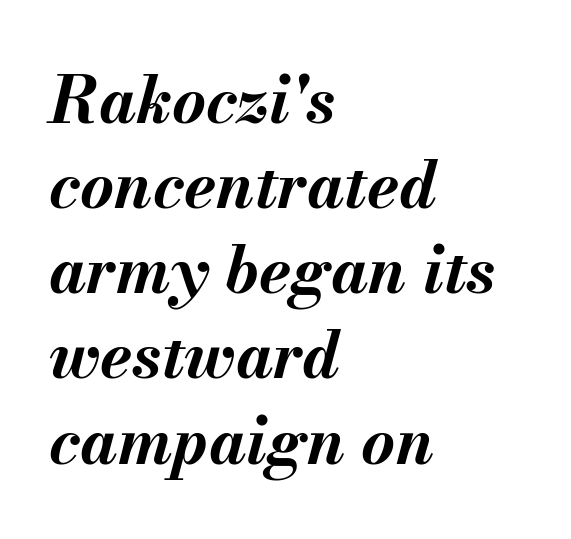
In CSS terms this would be text-align: left. Unmarked baselines from the first word to the last. Inter-character spacing is left at the font's built-in metrics. Slanted lettering throughout. Summary of vertical rhythm: regular, with standard interline spacing.
